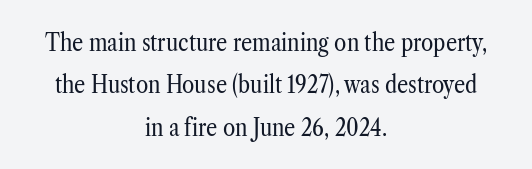
The image shows 25 px text type, upright; set centered, normal line spacing (1.7x), normal letter spacing, not underlined.
